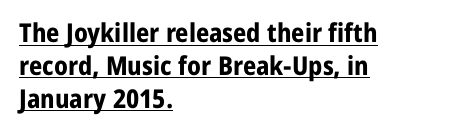
The image shows 26 px bold type, upright; set left-aligned, normal line spacing (1.26x), normal letter spacing, underlined.
